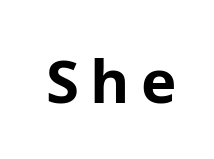
The image shows 60 px bold sans-serif type, upright; set not underlined; low stroke contrast and a medium x-height.
